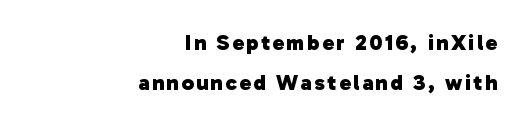
{"bold": "yes", "underline": "no", "align": "right", "line_spacing_ratio": 1.83, "glyph_px": 22}
